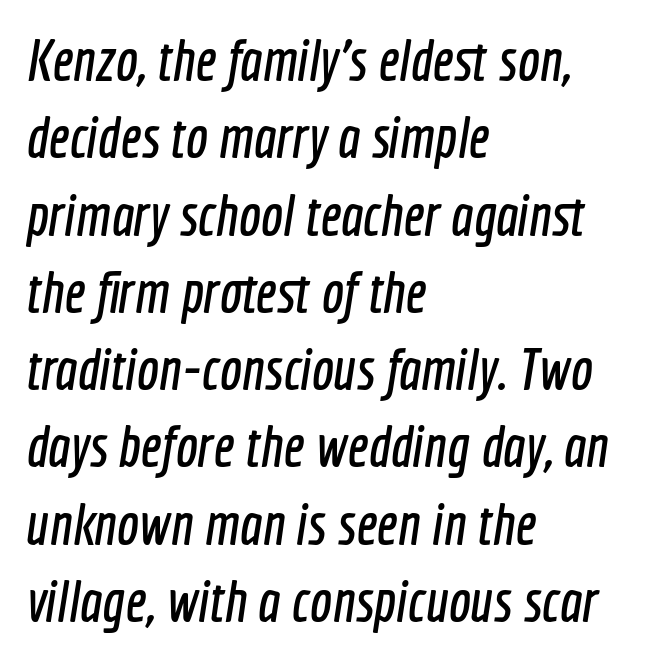
{"serif": "no", "width": "condensed", "x_height": "medium", "monospaced": "no", "underline": "no", "align": "left", "line_spacing": "normal", "line_spacing_ratio": 1.31, "letter_spacing": "normal", "letter_spacing_em": 0.0, "glyph_px": 59}
